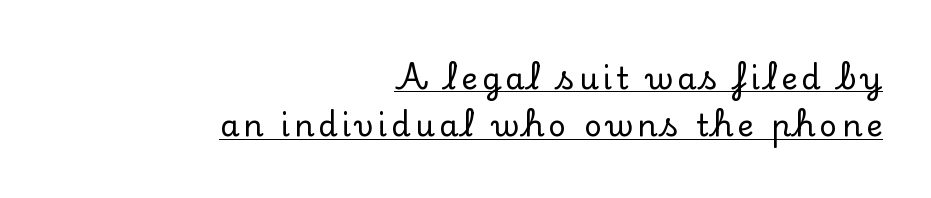
Notice how a bar underscores the lettering throughout. Is there much room between lines? A standard amount, neither cramped nor airy. In terms of posture, this sample is upright. The rendering uses natural spacing where letterforms have individual widths.
